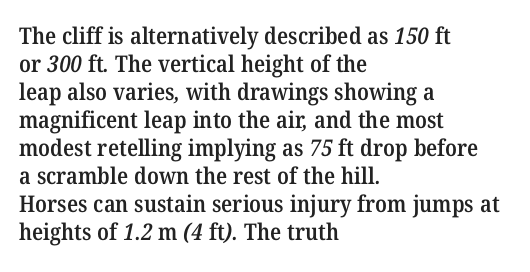
Q: Is the text bold? A: Semi-bold.
Q: Is the text underlined? A: No.
Q: How is the paragraph aligned? A: Left-aligned.
Q: Is the spacing between letters normal or unusually wide? A: Normal.
